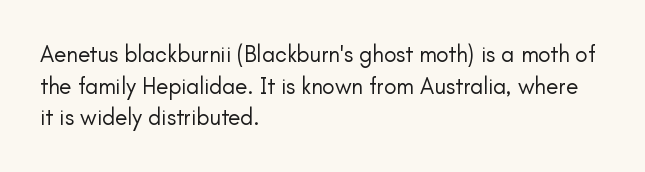
The image shows 23 px text type, upright; set left-aligned, normal line spacing (1.38x), normal letter spacing, not underlined.
